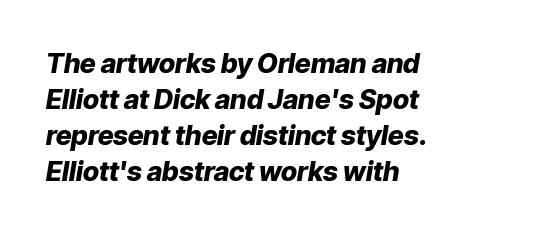
The area under the type is left untouched. Vertically, the passage feels balanced, rows spaced as you'd expect. The rag falls on the right side of this text block. The axis of the letterforms is tilted away from vertical.
